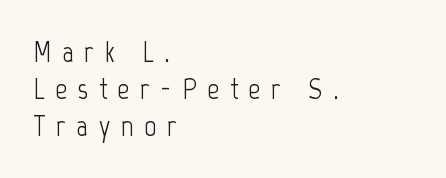
{"serif": "no", "italic": "no", "bold": "no", "weight": "light", "width": "condensed", "stroke_contrast": "low", "x_height": "medium", "monospaced": "no", "underline": "no", "align": "left", "line_spacing_ratio": 1.24, "letter_spacing": "wide", "letter_spacing_em": 0.35, "glyph_px": 30}
